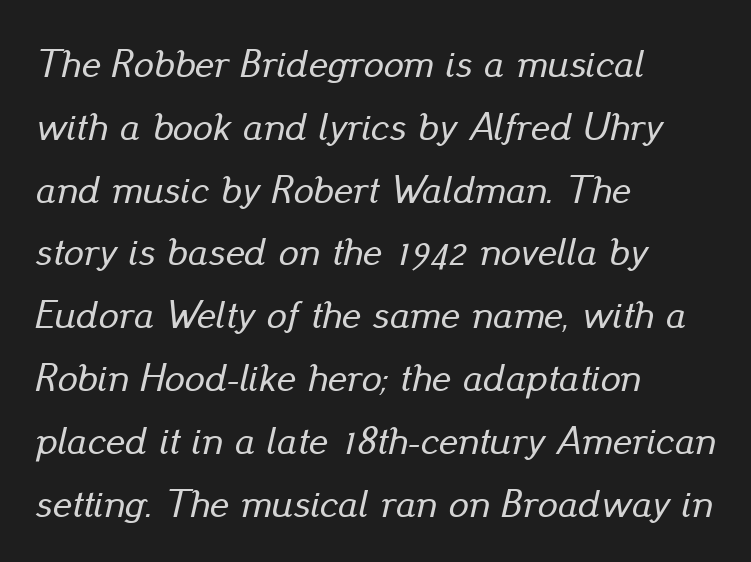
{"italic": "yes", "lean": "right", "slant_degrees": 13, "width": "normal", "stroke_contrast": "low", "x_height": "small", "monospaced": "no", "underline": "no", "align": "left", "line_spacing": "normal", "line_spacing_ratio": 1.57, "letter_spacing": "normal", "letter_spacing_em": 0.0, "glyph_px": 40}
